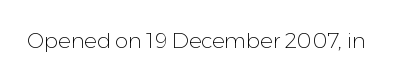
The passage shown is not underscored anywhere. The font's upright variant was chosen for this text. Stems here are at most as thick as an everyday book face. Observe the ordinary spacing: letters are neighbours, not strangers.
